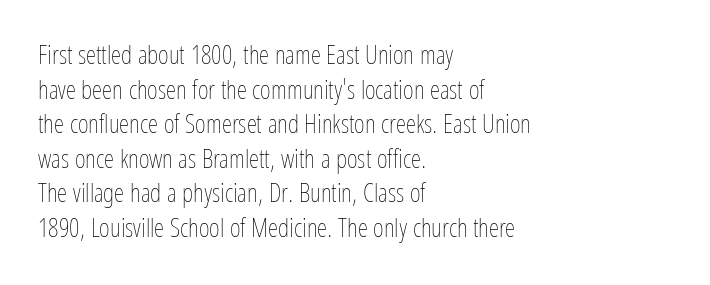
No chunkiness to these letters — they're not bold. A classic flush-left, rag-right setting is used for this passage. One glance says typical: line gaps are just what's usual. The letters sit at their default tracking, neither squeezed nor spread.
